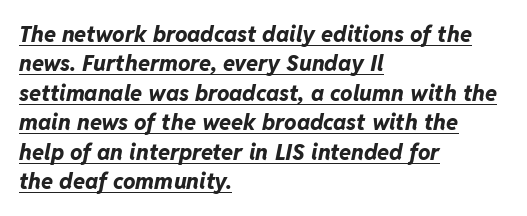
The image shows 22 px bold type, italic (leaning right); set left-aligned, normal line spacing (1.34x), normal letter spacing, underlined.
